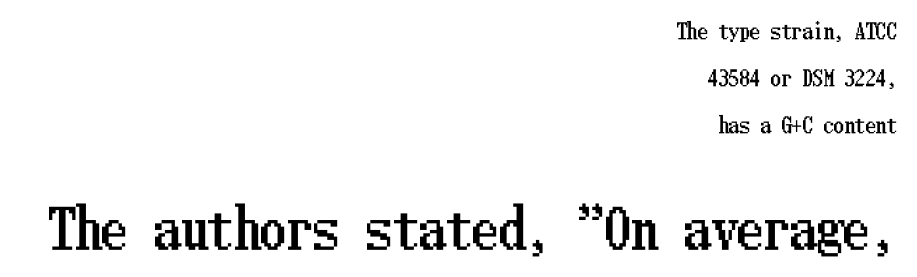
Q: Is the text italic (slanted)? A: No, it is upright.
Q: Is the text underlined? A: No.
Q: How is the paragraph aligned? A: Right-aligned.
Q: Is the spacing between letters normal or unusually wide? A: Normal.
Q: Is the spacing between lines tight, normal or loose? A: Loose.
Q: Which block of text is set in a larger size, the first (top) or the second (bottom)? A: The second (bottom) one.
Q: Width (condensed, normal, or wide)? A: Condensed.
Q: Stroke contrast? A: Low.
Q: x-height? A: Medium.
